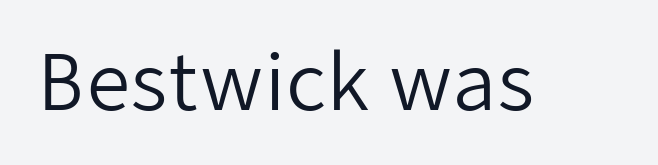
Q: Is the text bold? A: No.
Q: Is the text italic (slanted)? A: No, it is upright.
Q: Is the typeface a serif or a sans-serif typeface? A: Sans-serif.
Q: Is the text underlined? A: No.
Q: Is the spacing between letters normal or unusually wide? A: Normal.
Q: Width (condensed, normal, or wide)? A: Normal.
Q: Stroke contrast? A: Low.
Q: x-height? A: Medium.
Q: Monospaced? A: No.
